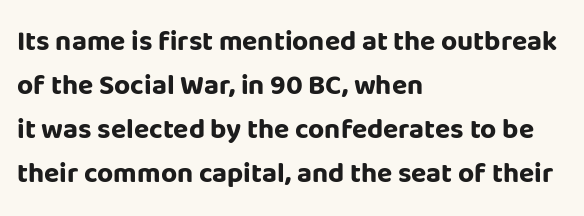
The image shows 28 px bold sans-serif type, upright; set left-aligned, normal line spacing (1.57x), normal letter spacing, not underlined; low stroke contrast and a large x-height.
